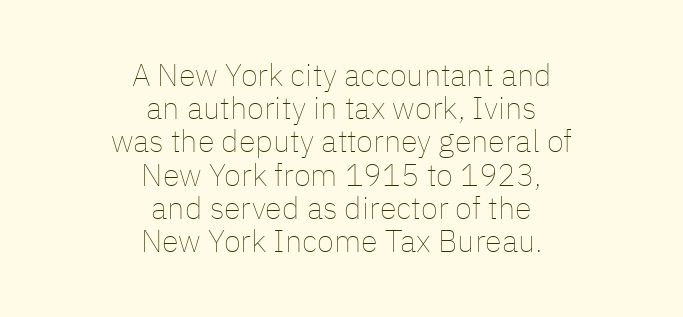
{"italic": "no", "bold": "no", "weight": "thin", "width": "normal", "stroke_contrast": "low", "x_height": "medium", "monospaced": "no", "underline": "no", "align": "center", "line_spacing": "tight", "line_spacing_ratio": 1.07, "letter_spacing": "normal", "letter_spacing_em": 0.0, "glyph_px": 31}
